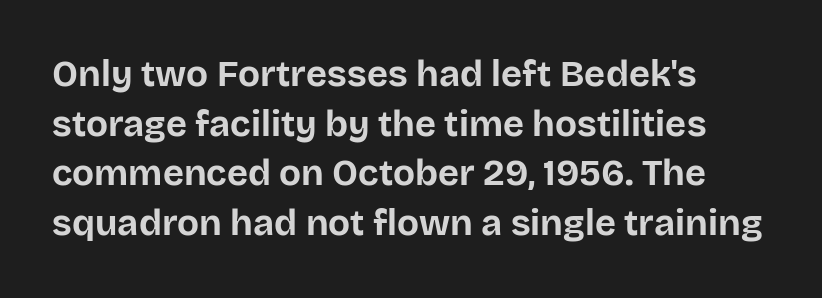
{"serif": "no", "italic": "no", "bold": "yes", "weight": "bold", "width": "normal", "stroke_contrast": "low", "x_height": "large", "monospaced": "no", "underline": "no", "align": "left", "line_spacing": "normal", "line_spacing_ratio": 1.38, "letter_spacing": "normal", "letter_spacing_em": 0.0, "glyph_px": 36}
